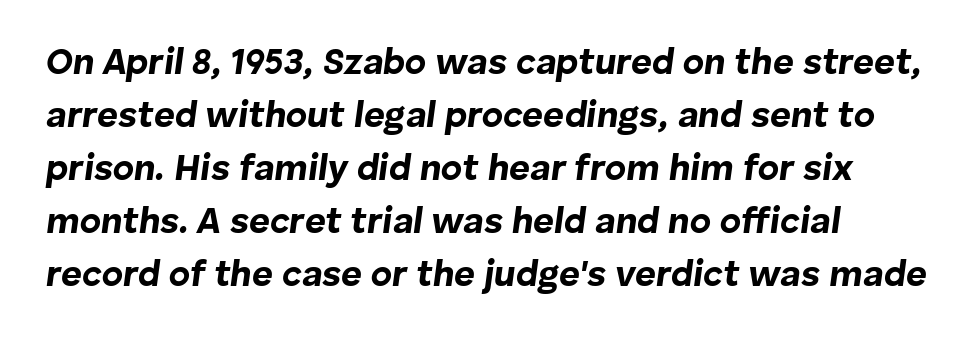
You could not count columns in this text — the font is proportionally spaced. Stroke thickness is high; the sample reads as a true bold. Would a proofreader flag this as italicized? Yes. The rows are spaced the way most documents space them.
